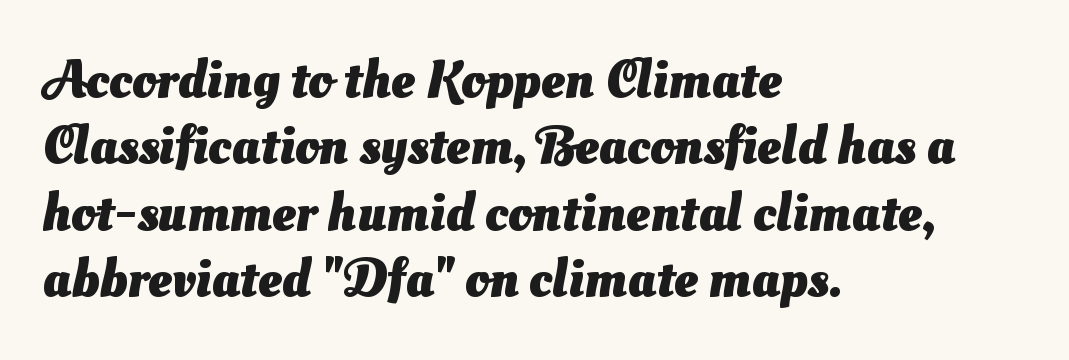
Q: Is the text bold? A: Yes.
Q: Is the typeface a serif or a sans-serif typeface? A: Sans-serif.
Q: Is the text underlined? A: No.
Q: How is the paragraph aligned? A: Left-aligned.
Q: Is the spacing between letters normal or unusually wide? A: Normal.
Q: Width (condensed, normal, or wide)? A: Normal.
Q: Stroke contrast? A: Medium.
Q: x-height? A: Small.
Q: Monospaced? A: No.
